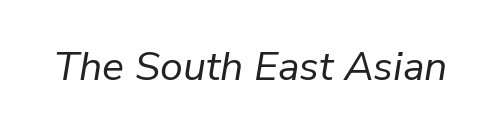
The image shows 41 px regular-weight type, italic (leaning right); set normal letter spacing, not underlined; low stroke contrast and a medium x-height.
